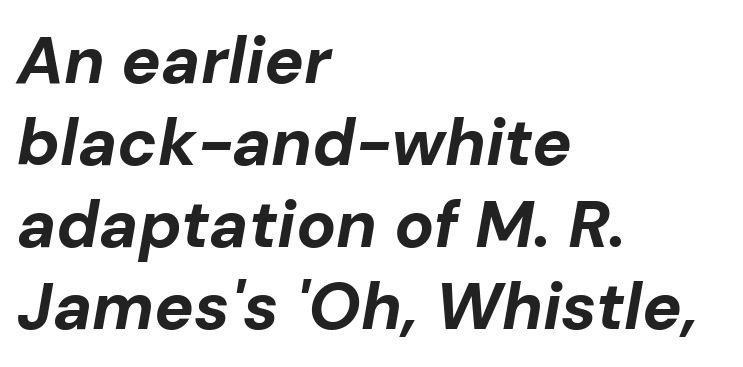
Stroke thickness is high; the sample reads as a true bold. In terms of letterspacing, this is plain default setting. Proportional: the letters do not fall into vertical columns. Compared with a centered layout, this one pins lines to the left instead.
